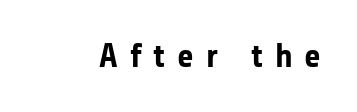
{"serif": "no", "italic": "no", "bold": "yes", "weight": "bold", "width": "normal", "stroke_contrast": "low", "x_height": "medium", "monospaced": "no", "underline": "no", "letter_spacing": "wide", "letter_spacing_em": 0.35, "glyph_px": 34}
